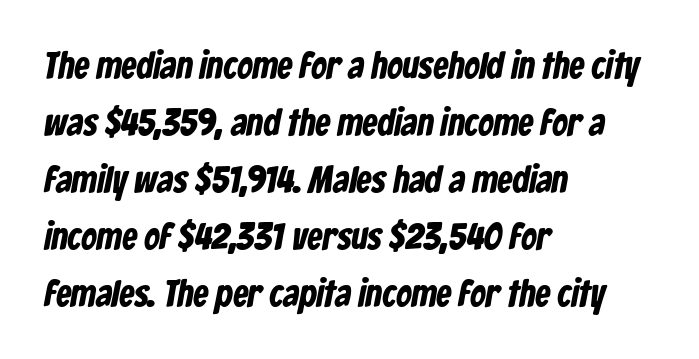
Q: Is the text bold? A: Yes.
Q: Is the typeface a serif or a sans-serif typeface? A: Sans-serif.
Q: Is the text underlined? A: No.
Q: How is the paragraph aligned? A: Left-aligned.
Q: Is the spacing between letters normal or unusually wide? A: Normal.
Q: Is the spacing between lines tight, normal or loose? A: Normal.
Q: Width (condensed, normal, or wide)? A: Condensed.
Q: Stroke contrast? A: Low.
Q: x-height? A: Medium.
Q: Monospaced? A: No.
